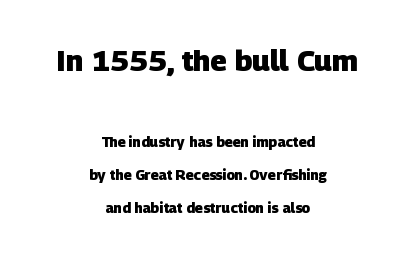
A student would call this center alignment; a typographer would say set centered. The font family rendered here belongs to the sans-serif group. Does the bottom block carry the larger type? No, the top block does. Looks like regular typesetting: each glyph gets only the width it needs. Look at the tracking — it's just the regular setting, nothing added. Descenders are the only things crossing below the line.
